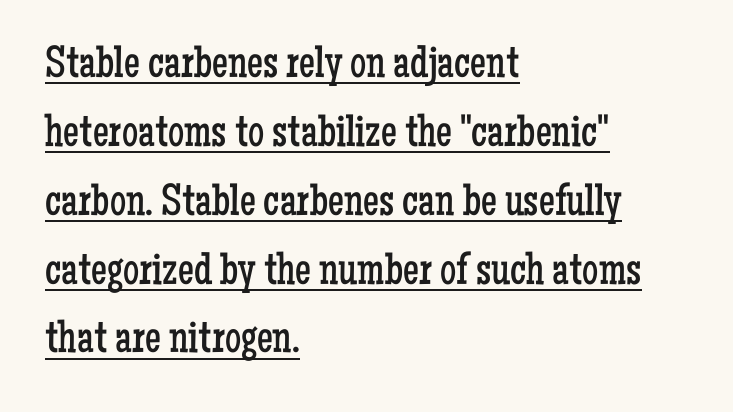
{"serif": "yes", "italic": "no", "bold": "no", "weight": "regular", "width": "condensed", "stroke_contrast": "low", "x_height": "medium", "monospaced": "no", "underline": "yes", "align": "left", "line_spacing": "normal", "line_spacing_ratio": 1.53, "letter_spacing": "normal", "letter_spacing_em": 0.0, "glyph_px": 45}
